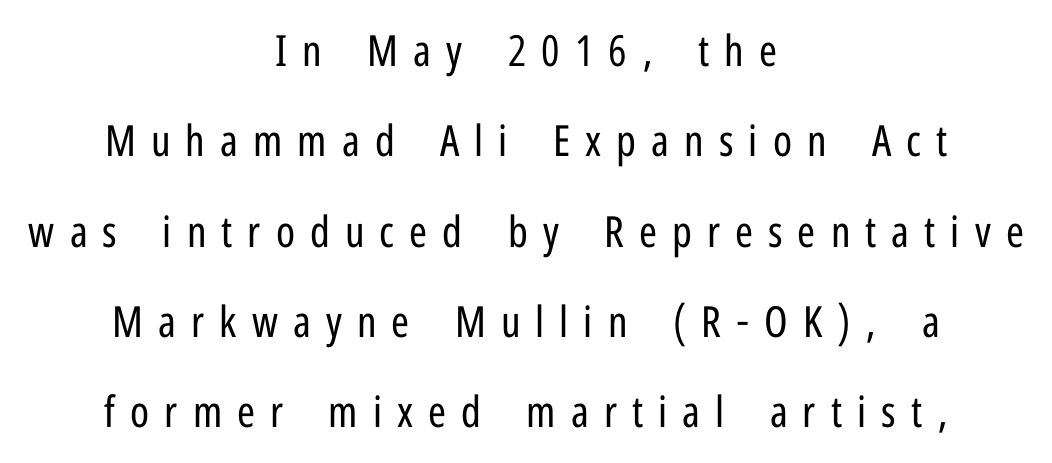
Q: Is the text bold? A: No.
Q: Is the text italic (slanted)? A: No, it is upright.
Q: Is the typeface a serif or a sans-serif typeface? A: Sans-serif.
Q: Is the text underlined? A: No.
Q: How is the paragraph aligned? A: Centered.
Q: Is the spacing between letters normal or unusually wide? A: Unusually wide.
Q: Is the spacing between lines tight, normal or loose? A: Loose.
Q: Width (condensed, normal, or wide)? A: Condensed.
Q: Stroke contrast? A: Low.
Q: x-height? A: Medium.
Q: Monospaced? A: No.
